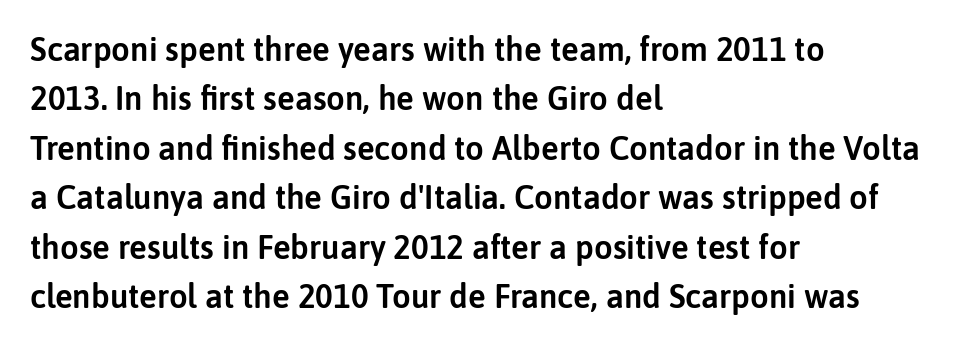
Q: Is the text italic (slanted)? A: No, it is upright.
Q: Is the typeface a serif or a sans-serif typeface? A: Sans-serif.
Q: Is the text underlined? A: No.
Q: How is the paragraph aligned? A: Left-aligned.
Q: Is the spacing between letters normal or unusually wide? A: Normal.
Q: Is the spacing between lines tight, normal or loose? A: Normal.
Q: Width (condensed, normal, or wide)? A: Normal.
Q: Stroke contrast? A: Low.
Q: x-height? A: Medium.
Q: Monospaced? A: No.
